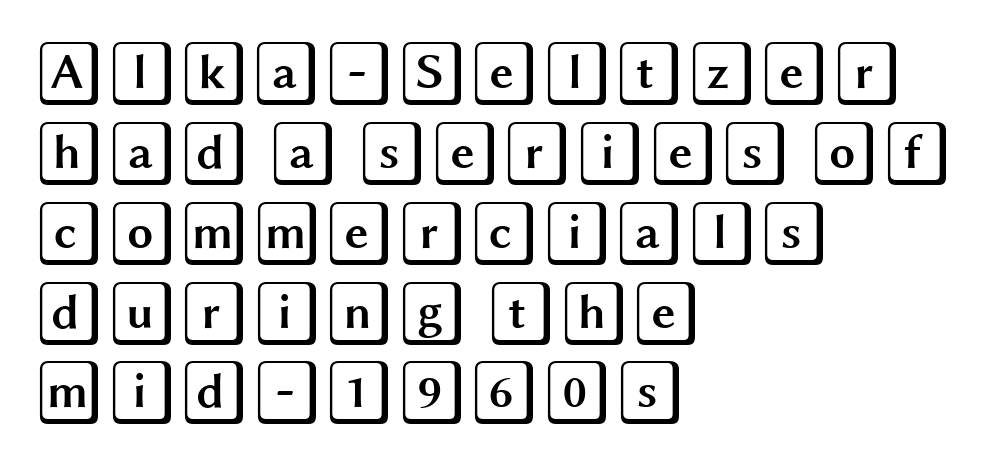
The image shows 66 px wide type, upright; set left-aligned, line spacing 1.21x, normal letter spacing, not underlined; a large x-height.
